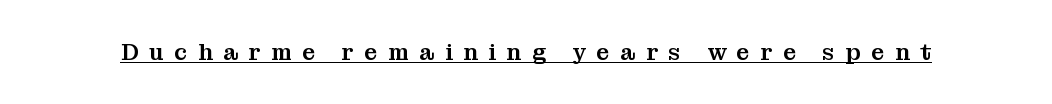
The image shows 23 px text type, upright; set unusually wide letter spacing (+0.47 em), underlined.
